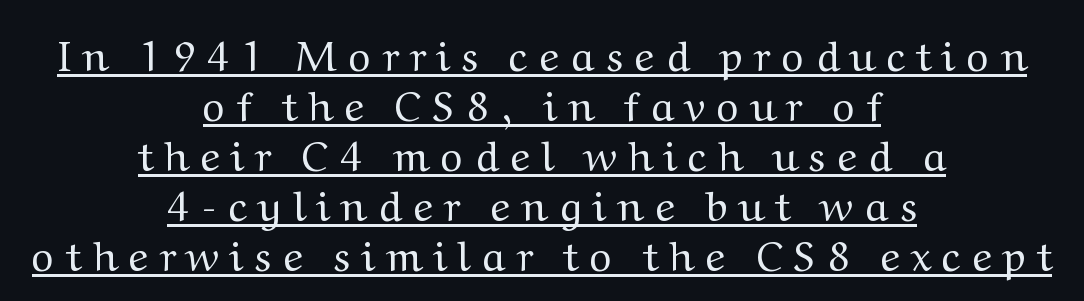
Underlining? Definitely there. Think of a printed novel: that variable character pitch is what you see here. Is the letter spacing exaggerated? Yes — the characters are pushed far apart. Teacher's note: observe the equal gaps on both sides — that is centered alignment. Letters have the restrained weight of plain body copy at most. This is the regular roman posture of the typeface.
